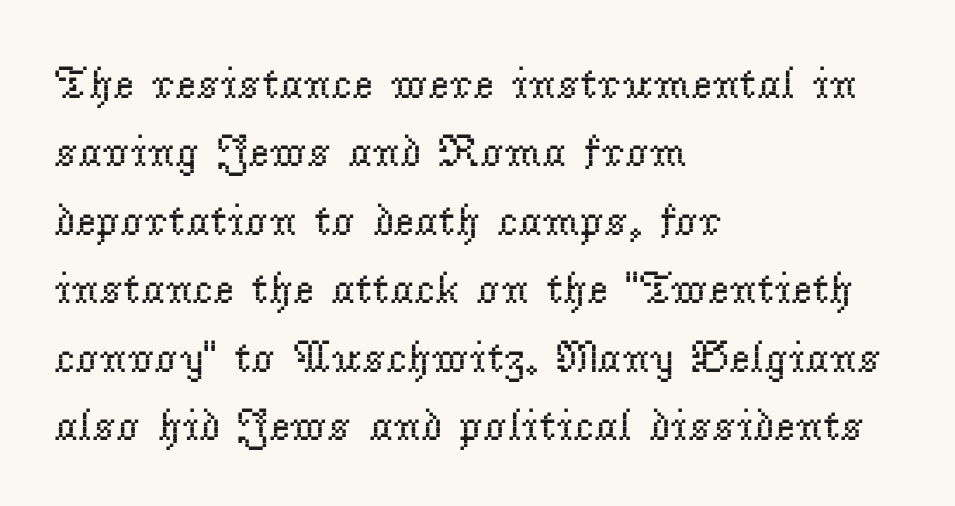
{"serif": "yes", "italic": "no", "bold": "no", "weight": "regular", "width": "normal", "stroke_contrast": "low", "x_height": "small", "monospaced": "no", "underline": "no", "align": "left", "line_spacing": "normal", "line_spacing_ratio": 1.52, "letter_spacing": "normal", "letter_spacing_em": 0.0, "glyph_px": 45}
